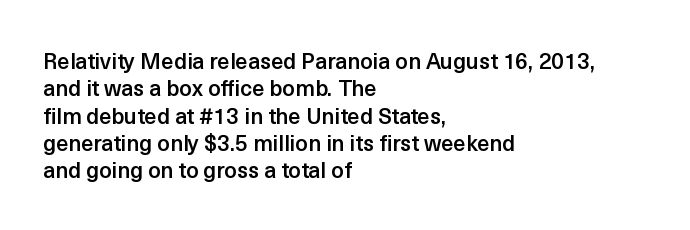
The image shows 22 px text type, upright; set left-aligned, line spacing 1.24x, normal letter spacing, not underlined.
